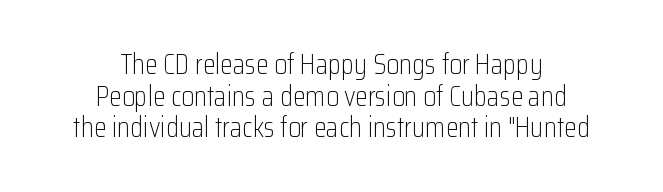
The image shows 29 px light, condensed sans-serif type, upright; set centered, tight line spacing (1.09x), normal letter spacing, not underlined; low stroke contrast and a medium x-height.
